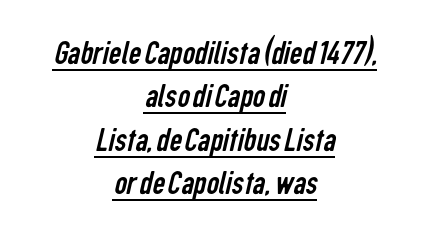
{"serif": "no", "bold": "no", "weight": "regular", "width": "condensed", "stroke_contrast": "low", "x_height": "medium", "monospaced": "no", "underline": "yes", "align": "center", "line_spacing_ratio": 1.24, "letter_spacing": "normal", "letter_spacing_em": 0.0, "glyph_px": 35}
